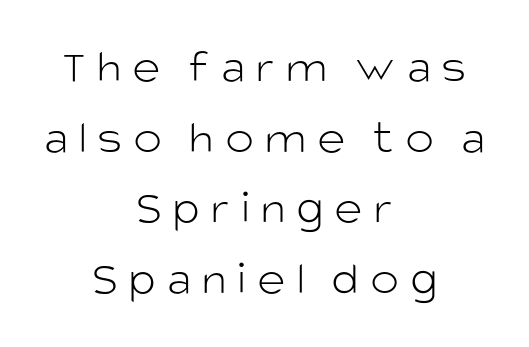
{"serif": "no", "italic": "no", "bold": "no", "weight": "light", "width": "normal", "stroke_contrast": "low", "x_height": "large", "monospaced": "no", "underline": "no", "align": "center", "line_spacing": "normal", "line_spacing_ratio": 1.47, "letter_spacing": "wide", "letter_spacing_em": 0.23, "glyph_px": 48}
